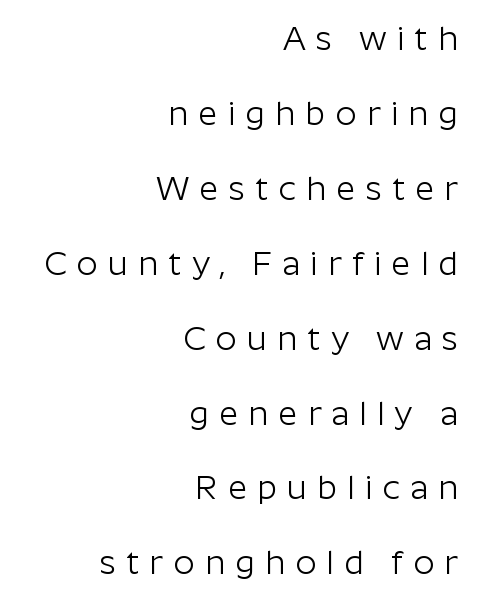
{"serif": "no", "italic": "no", "bold": "no", "weight": "light", "width": "normal", "stroke_contrast": "low", "x_height": "medium", "monospaced": "no", "underline": "no", "align": "right", "line_spacing": "loose", "line_spacing_ratio": 2.27, "letter_spacing": "wide", "letter_spacing_em": 0.31, "glyph_px": 33}
